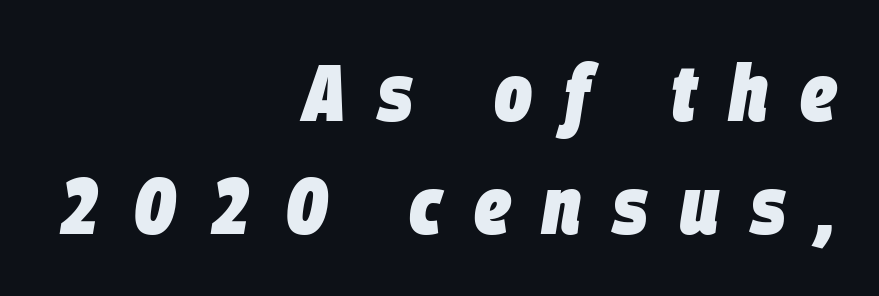
{"italic": "yes", "lean": "right", "slant_degrees": 9, "bold": "yes", "weight": "heavy", "width": "condensed", "stroke_contrast": "low", "x_height": "large", "monospaced": "no", "underline": "no", "align": "right", "line_spacing": "normal", "line_spacing_ratio": 1.41, "letter_spacing": "wide", "letter_spacing_em": 0.4, "glyph_px": 80}
